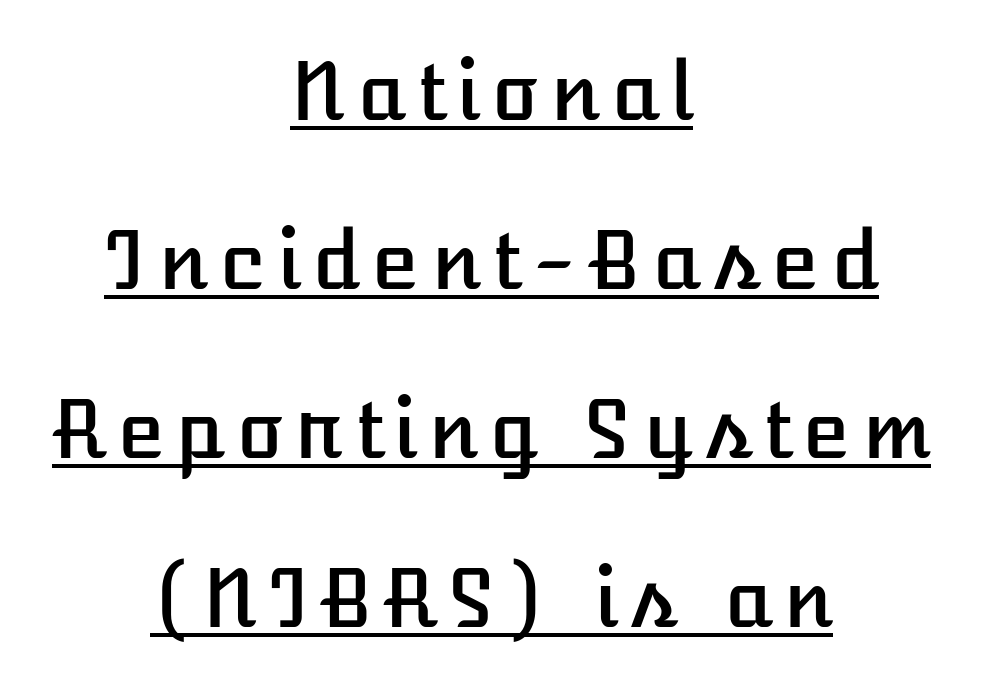
The image shows 79 px text type, upright; set centered, loose line spacing (2.14x), underlined; low stroke contrast and a medium x-height.
